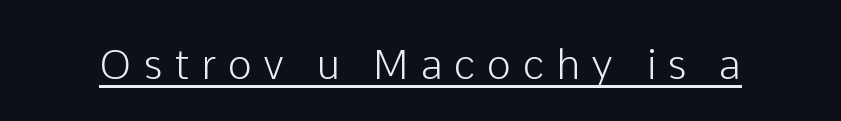
{"serif": "no", "italic": "no", "width": "normal", "stroke_contrast": "low", "x_height": "medium", "monospaced": "no", "underline": "yes", "letter_spacing": "wide", "letter_spacing_em": 0.28, "glyph_px": 41}
